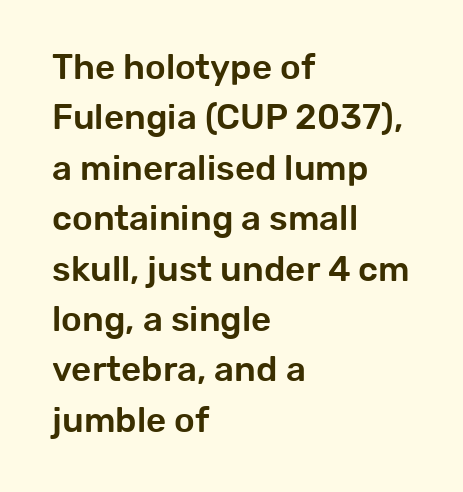
Vertical strokes here are truly vertical. The space between consecutive lines is moderate. The compositor pushed each line to the left boundary. The glyphs in this specimen are sans serif. The foot of each line stays bare and open. What stands out about the letter spacing? Nothing — it is the standard amount.
